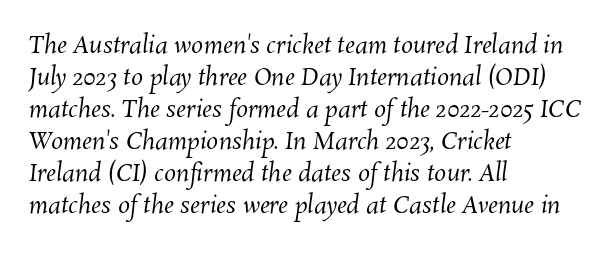
The image shows 24 px text type; set left-aligned, normal line spacing (1.33x), normal letter spacing, not underlined.
